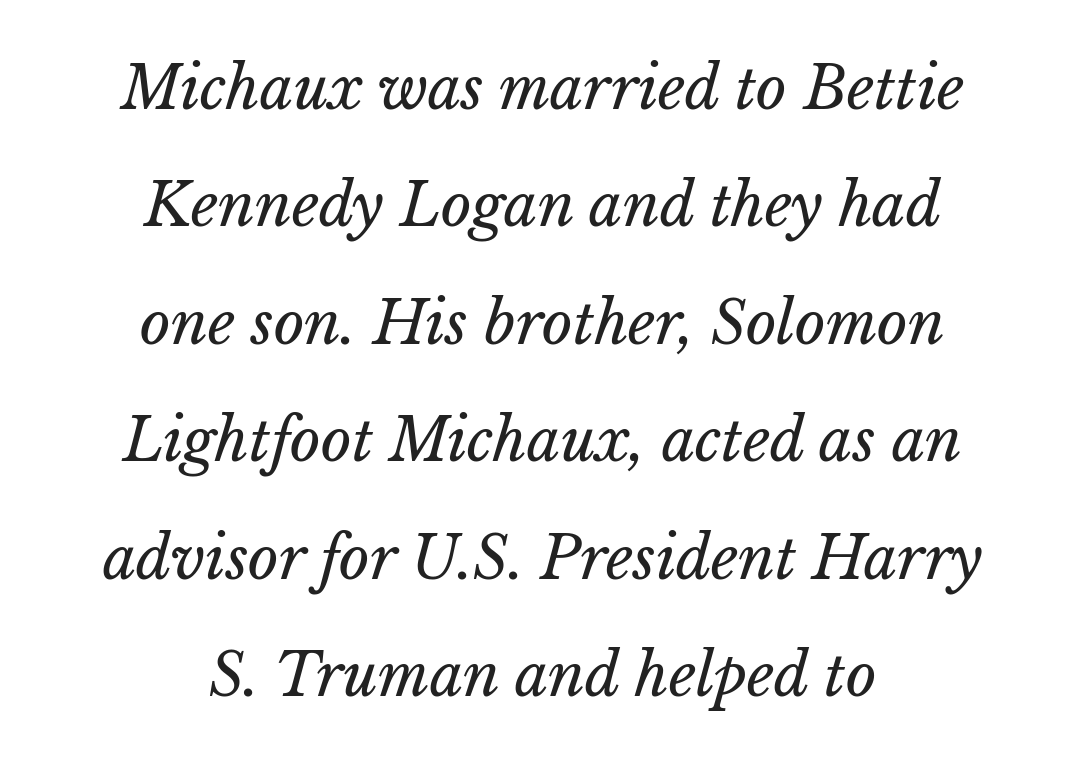
Each letter keeps its own natural width here, so spacing adapts to shape. Alignment: centered. Any mark beneath the type? The region is blank. Compared with typical body copy, the letter spacing here is the same.
